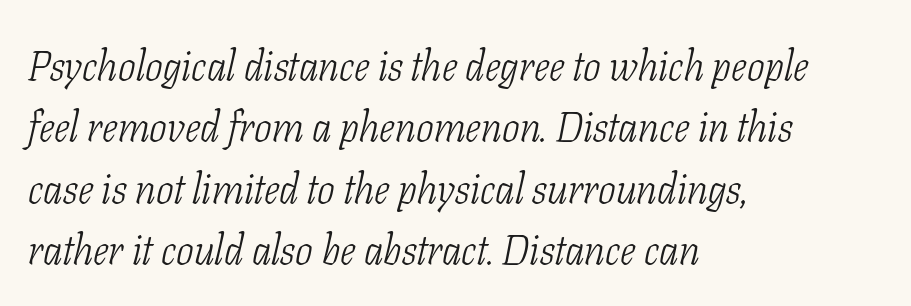
The image shows 42 px light, condensed serif type, italic (leaning right); set left-aligned, normal line spacing (1.46x), normal letter spacing, not underlined; low stroke contrast and a medium x-height.
